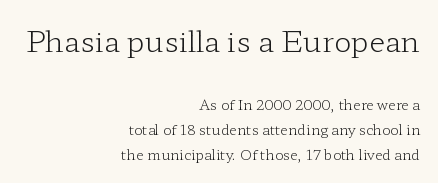
The passage is arranged like a letterhead date or caption credit — flush right. Between one letter and the next there's only the usual sliver of space. Stems here are at most as thick as an everyday book face. A student would notice the top passage is typeset larger than what follows. Look at the bottom of the vertical strokes: they flare into serifs here. A typesetter would call this proportional, since set widths differ per character.
